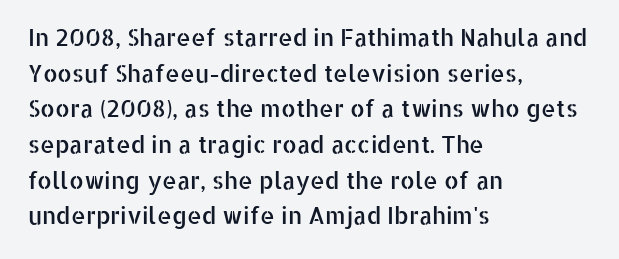
Q: Is the text italic (slanted)? A: No, it is upright.
Q: Is the text underlined? A: No.
Q: How is the paragraph aligned? A: Left-aligned.
Q: Is the spacing between letters normal or unusually wide? A: Normal.
Q: Is the spacing between lines tight, normal or loose? A: Normal.
